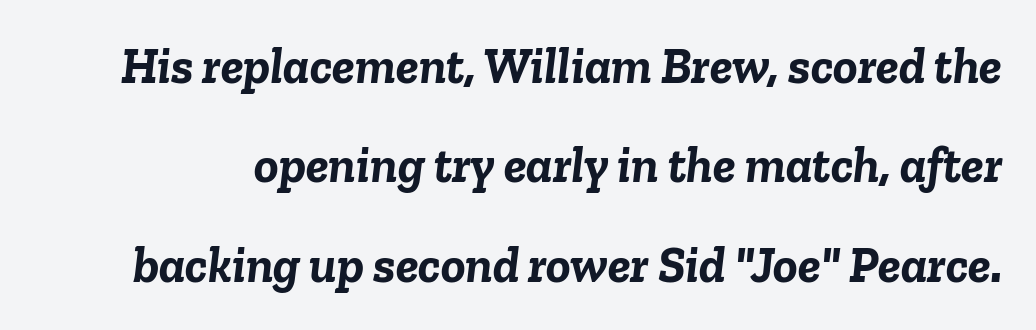
Successive baselines arrive slowly, with a big drop between each. Compared with ordinary roman type, these characters are visibly tilted. The type is set solid horizontally, with unmodified tracking. Unmarked baselines from the first word to the last. Notice how thick the strokes are: this is what a full bold looks like.
